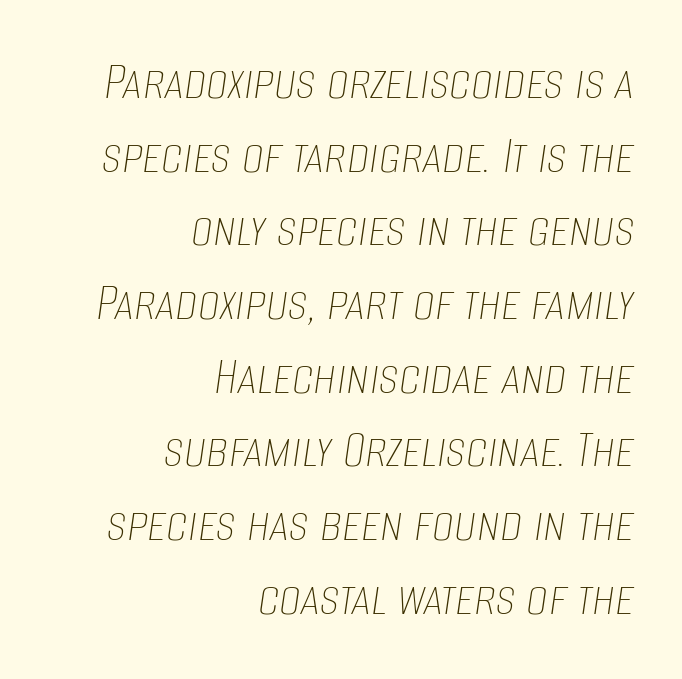
The image shows 55 px thin, condensed type, italic (leaning right); set right-aligned, normal line spacing (1.34x), normal letter spacing, not underlined; low stroke contrast and a large x-height.
